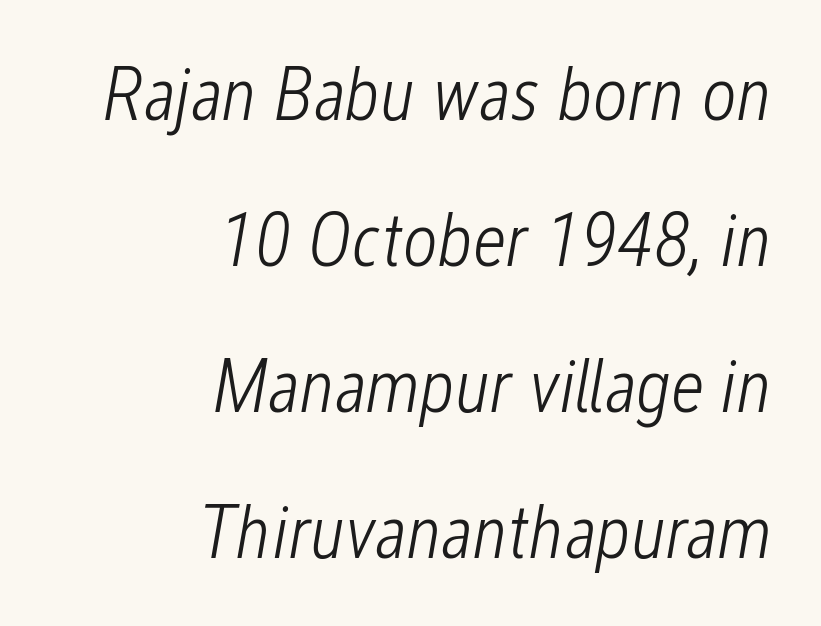
Type without underlining. Each new line begins a long way beneath the previous one. Spacing verdict: proportional, widths tailored to each character. The rendering applies a slant to the glyphs. The strokes carry an ordinary text weight at most.
